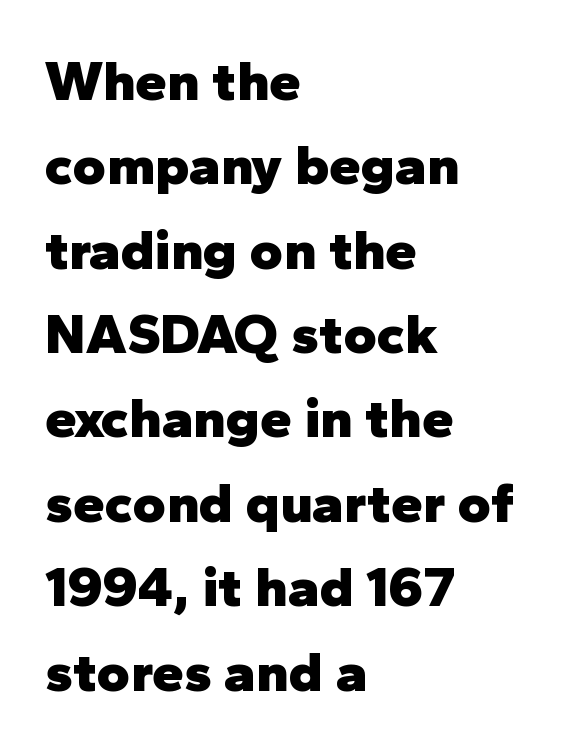
Q: Is the text bold? A: Yes.
Q: Is the text italic (slanted)? A: No, it is upright.
Q: Is the typeface a serif or a sans-serif typeface? A: Sans-serif.
Q: Is the text underlined? A: No.
Q: How is the paragraph aligned? A: Left-aligned.
Q: Is the spacing between letters normal or unusually wide? A: Normal.
Q: Is the spacing between lines tight, normal or loose? A: Normal.
Q: Width (condensed, normal, or wide)? A: Normal.
Q: Stroke contrast? A: Low.
Q: x-height? A: Medium.
Q: Monospaced? A: No.
